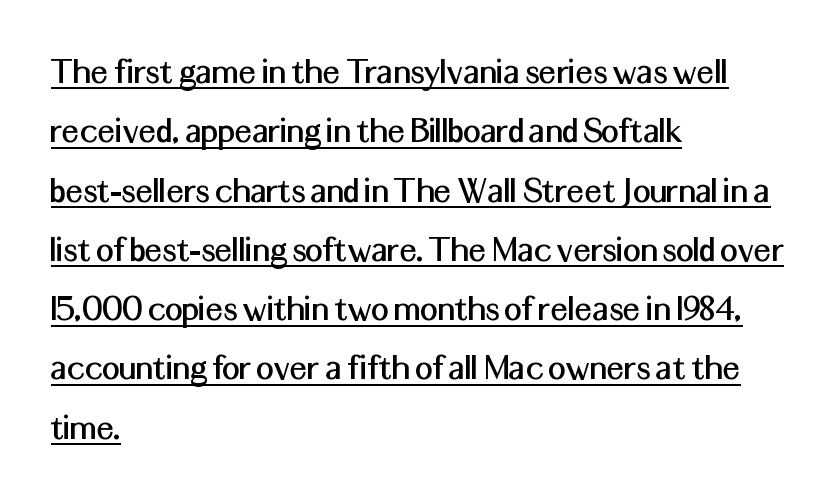
This sample has the flowing, uneven cadence of proportional lettering. Stroke terminals: plain, sans-serif. If you measured baseline to baseline, you'd find a middling distance. The type sits square on the baseline with zero lean. The face used here appears with an underline applied.
